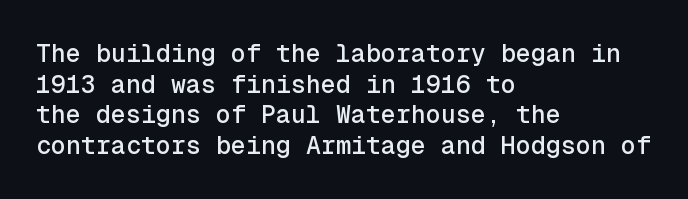
{"italic": "no", "underline": "no", "align": "left", "line_spacing_ratio": 1.23, "letter_spacing": "normal", "letter_spacing_em": 0.0, "glyph_px": 25}
